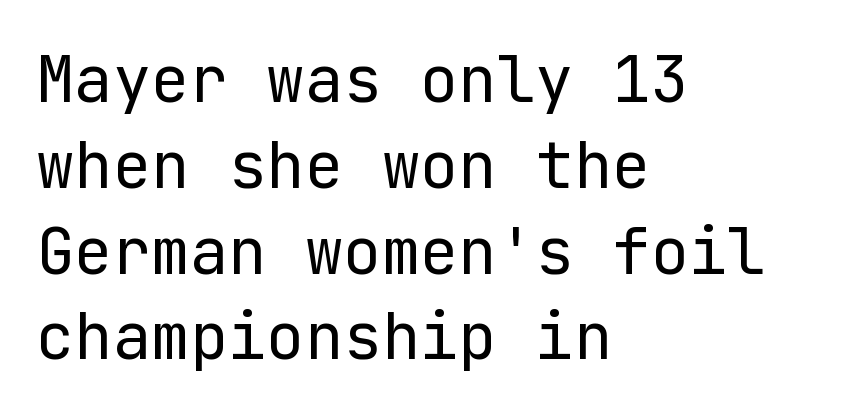
Q: Is the text bold? A: No.
Q: Is the text italic (slanted)? A: No, it is upright.
Q: Is the typeface a serif or a sans-serif typeface? A: Sans-serif.
Q: Is the text underlined? A: No.
Q: How is the paragraph aligned? A: Left-aligned.
Q: Is the spacing between letters normal or unusually wide? A: Normal.
Q: Is the spacing between lines tight, normal or loose? A: Normal.
Q: Width (condensed, normal, or wide)? A: Normal.
Q: Stroke contrast? A: Low.
Q: x-height? A: Medium.
